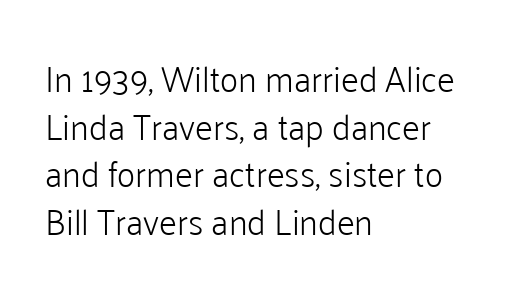
Q: Is the text bold? A: No.
Q: Is the text italic (slanted)? A: No, it is upright.
Q: Is the typeface a serif or a sans-serif typeface? A: Sans-serif.
Q: Is the text underlined? A: No.
Q: How is the paragraph aligned? A: Left-aligned.
Q: Is the spacing between letters normal or unusually wide? A: Normal.
Q: Is the spacing between lines tight, normal or loose? A: Normal.
Q: Width (condensed, normal, or wide)? A: Normal.
Q: Stroke contrast? A: Low.
Q: x-height? A: Medium.
Q: Monospaced? A: No.
